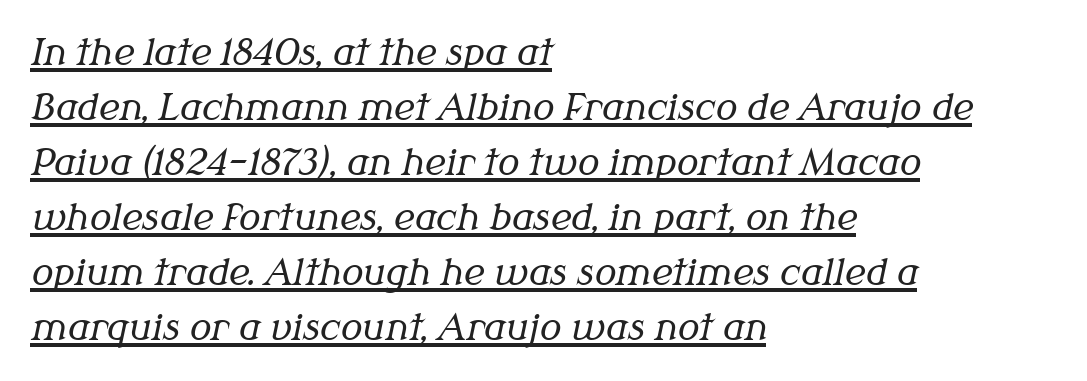
Line starts are locked; line ends wander. This block has exactly the height ordinary leading produces. Each word holds together tightly as a unit, with standard inter-letter gaps. Here the designer chose a conventional face with non-uniform glyph widths. Counters stay open thanks to moderate or lighter strokes. The whole block is typeset with a tilt.
